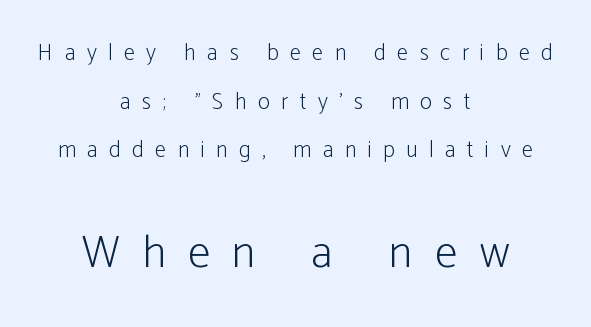
{"serif": "no", "italic": "no", "bold": "no", "weight": "light", "width": "condensed", "stroke_contrast": "low", "x_height": "medium", "monospaced": "no", "underline": "no", "align": "center", "line_spacing": "loose", "line_spacing_ratio": 2.11, "letter_spacing": "wide", "letter_spacing_em": 0.49, "larger_block": "second", "size_ratio": 2.0, "glyph_px": 46}
